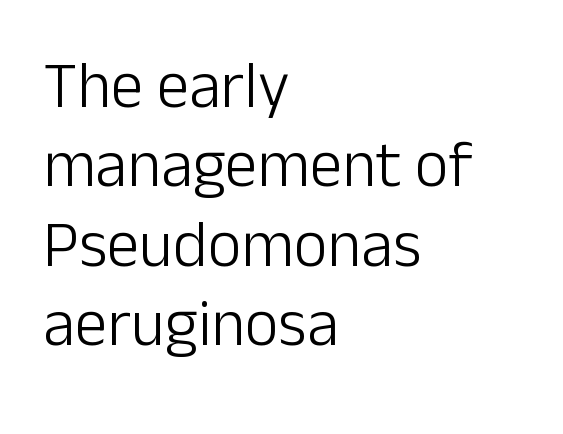
The image shows 65 px light sans-serif type, upright; set left-aligned, line spacing 1.22x, normal letter spacing, not underlined; low stroke contrast and a medium x-height.
